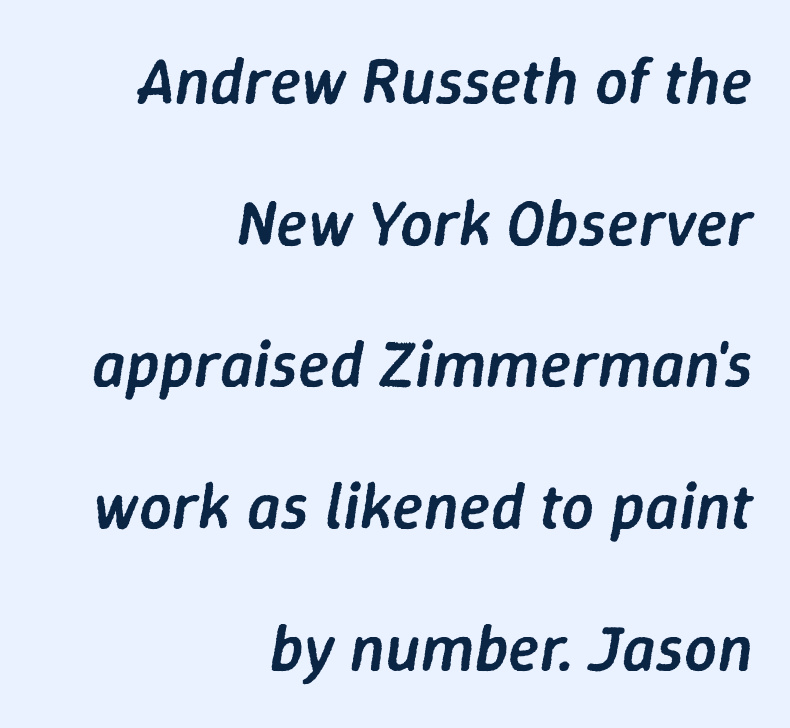
{"italic": "yes", "lean": "right", "slant_degrees": 9, "bold": "semi", "weight": "semibold", "width": "normal", "stroke_contrast": "low", "x_height": "medium", "monospaced": "no", "underline": "no", "align": "right", "line_spacing": "loose", "line_spacing_ratio": 2.18, "letter_spacing": "normal", "letter_spacing_em": 0.0, "glyph_px": 65}
